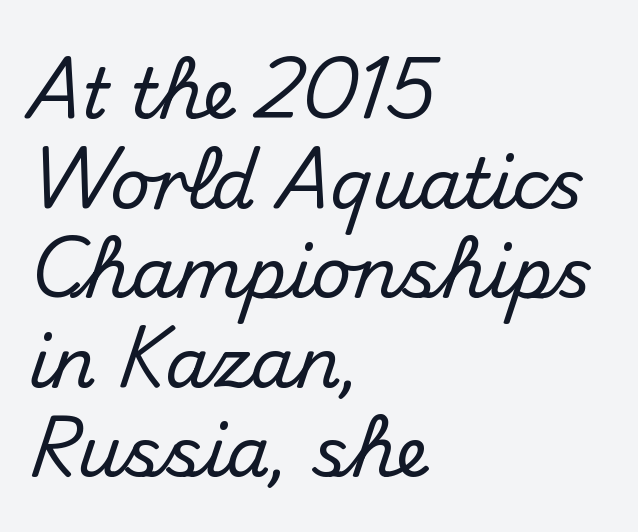
Q: Is the text italic (slanted)? A: Yes.
Q: Is the typeface a serif or a sans-serif typeface? A: Sans-serif.
Q: Is the text underlined? A: No.
Q: How is the paragraph aligned? A: Left-aligned.
Q: Is the spacing between letters normal or unusually wide? A: Normal.
Q: Is the spacing between lines tight, normal or loose? A: Normal.
Q: Width (condensed, normal, or wide)? A: Normal.
Q: Stroke contrast? A: Medium.
Q: x-height? A: Small.
Q: Monospaced? A: No.
